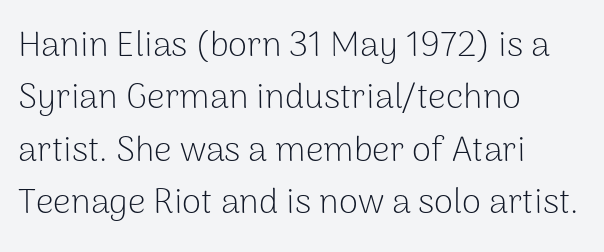
The image shows 35 px light sans-serif type, upright; set left-aligned, normal line spacing (1.5x), normal letter spacing, not underlined; low stroke contrast and a medium x-height.
